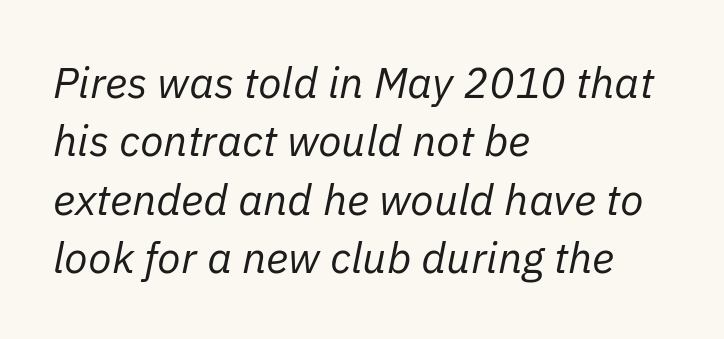
The image shows 43 px regular-weight type, italic (leaning right); set left-aligned, normal line spacing (1.36x), normal letter spacing, not underlined; low stroke contrast and a medium x-height.
